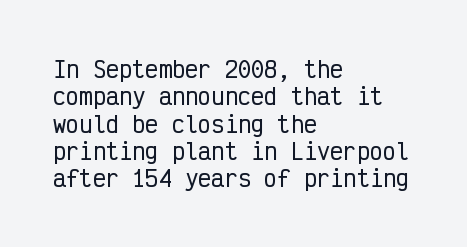
The image shows 22 px text type, upright; set left-aligned, line spacing 1.24x, normal letter spacing, not underlined.
